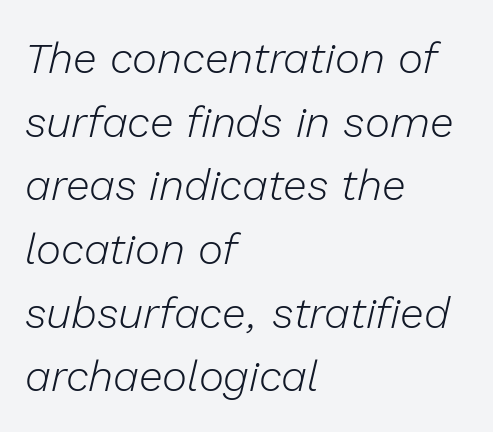
Each line starts at the same left margin while the right side varies. The string is rendered with underlining switched off. Here the designer chose a conventional face with non-uniform glyph widths. Default kerning and tracking; the words read as compact shapes.
